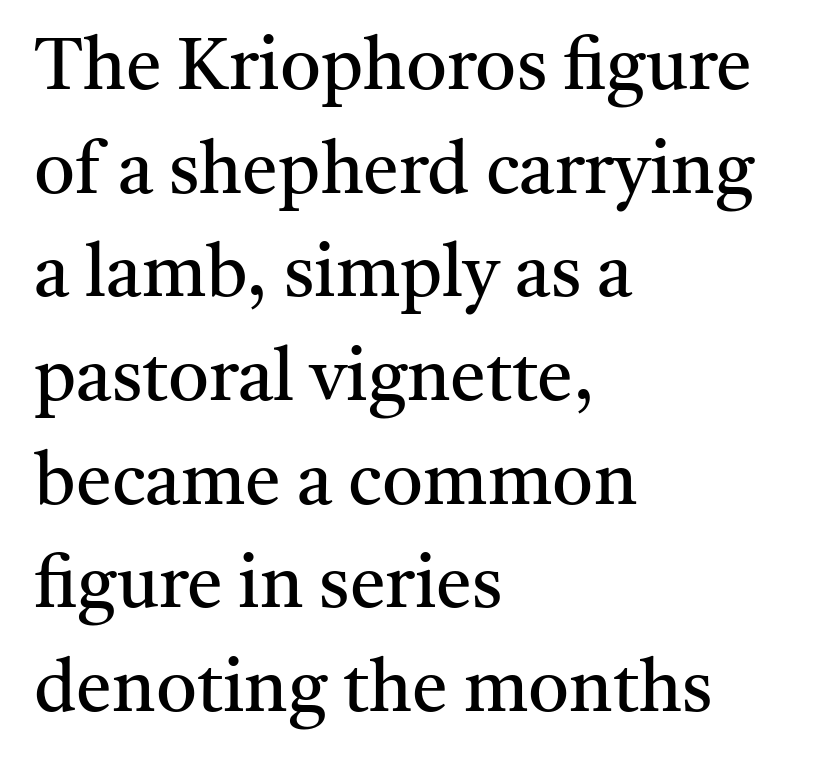
The image shows 72 px regular-weight serif type, upright; set left-aligned, normal line spacing (1.44x), normal letter spacing, not underlined; medium stroke contrast and a medium x-height.
